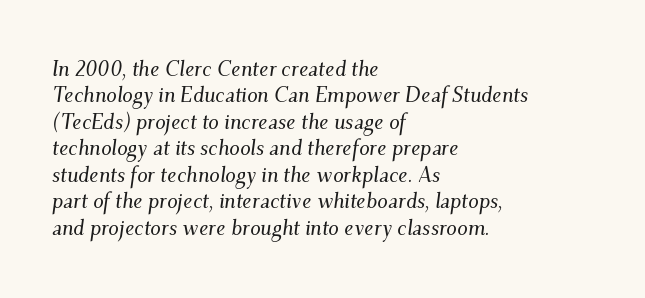
Descenders hang freely into open space. The rendering keeps characters at their native spacing. The passage shown leans; its letterforms are oblique. These lines are set flush left with a ragged right edge. Horizontal bands of white between lines are of average thickness.
